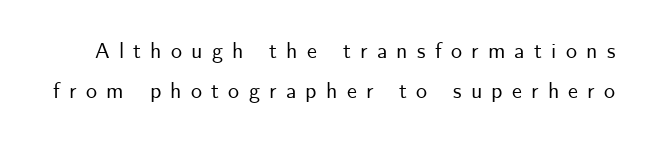
The image shows 22 px text type, upright; set line spacing 1.82x, unusually wide letter spacing (+0.42 em), not underlined.
